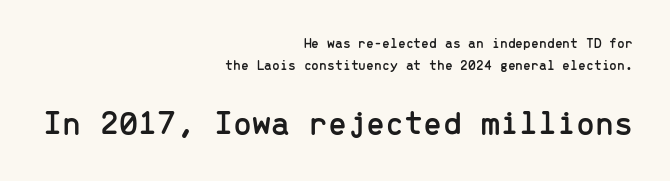
Does the type have serifs? No, each stem ends abruptly. This sample has the even, mechanical cadence of fixed-width lettering. The line-height multiplier appears to be the usual default. Note: smaller setting up top, larger setting below. Letters rest on an invisible, unmarked baseline.
